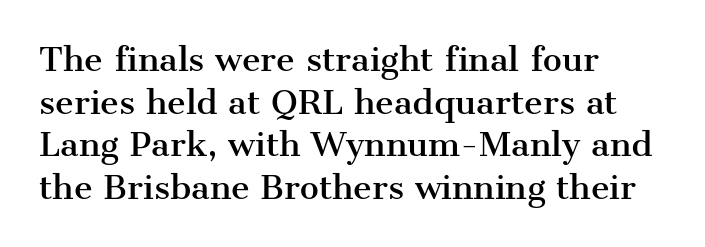
Is there much room between lines? A standard amount, neither cramped nor airy. The type family on display is of the serif kind. The type is set solid horizontally, with unmodified tracking. The setting favours the left margin, as ordinary paragraphs usually do.
